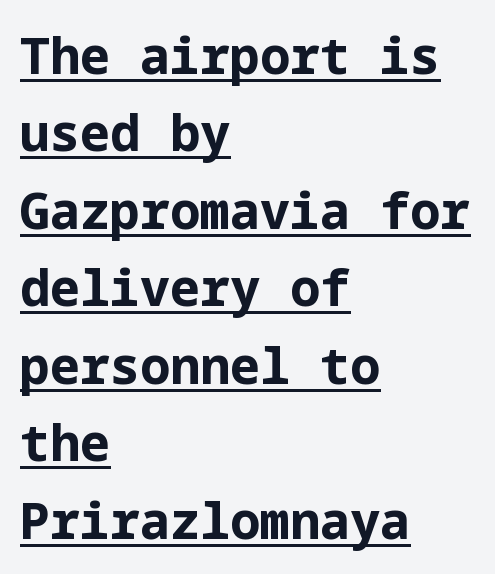
Characters remain perfectly vertical along every line. Quick note: underline on. The block of text has a typical density, with ordinary space between rows. A dark, heavy texture on the line: the type is bold. Horizontally, the lines are justified to the leading edge only.
